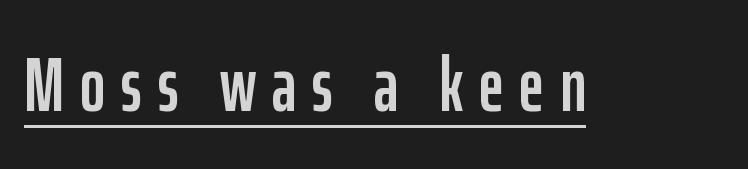
The image shows 76 px condensed sans-serif type, upright; set unusually wide letter spacing (+0.21 em), underlined; low stroke contrast and a medium x-height.
